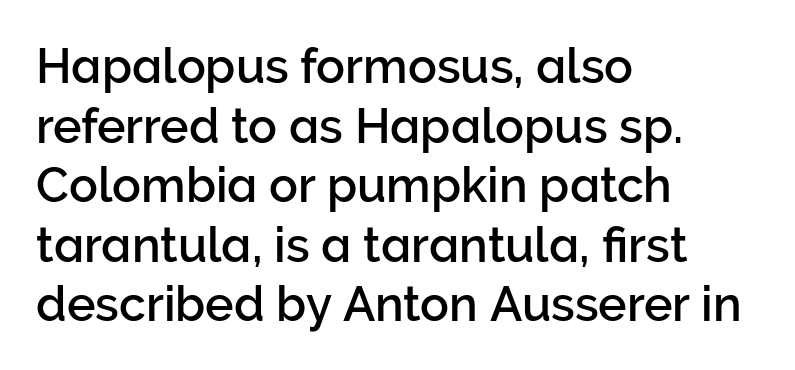
Q: Is the text italic (slanted)? A: No, it is upright.
Q: Is the typeface a serif or a sans-serif typeface? A: Sans-serif.
Q: Is the text underlined? A: No.
Q: How is the paragraph aligned? A: Left-aligned.
Q: Is the spacing between letters normal or unusually wide? A: Normal.
Q: Width (condensed, normal, or wide)? A: Normal.
Q: Stroke contrast? A: Low.
Q: x-height? A: Medium.
Q: Monospaced? A: No.
